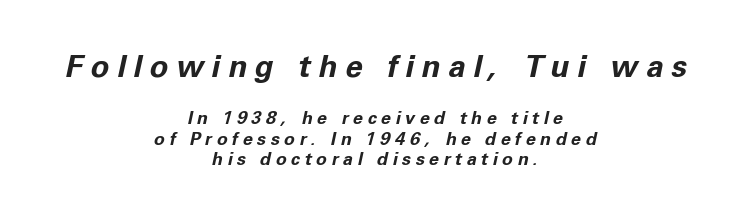
{"italic": "yes", "lean": "right", "slant_degrees": 11, "bold": "yes", "weight": "bold", "width": "normal", "stroke_contrast": "low", "x_height": "medium", "monospaced": "no", "underline": "no", "align": "center", "line_spacing": "tight", "line_spacing_ratio": 1.14, "letter_spacing": "wide", "letter_spacing_em": 0.25, "larger_block": "first", "size_ratio": 1.72, "glyph_px": 31}
